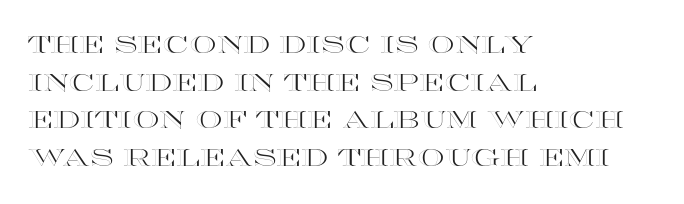
Q: Is the text italic (slanted)? A: No, it is upright.
Q: Is the text underlined? A: No.
Q: How is the paragraph aligned? A: Left-aligned.
Q: Is the spacing between letters normal or unusually wide? A: Normal.
Q: Is the spacing between lines tight, normal or loose? A: Normal.
